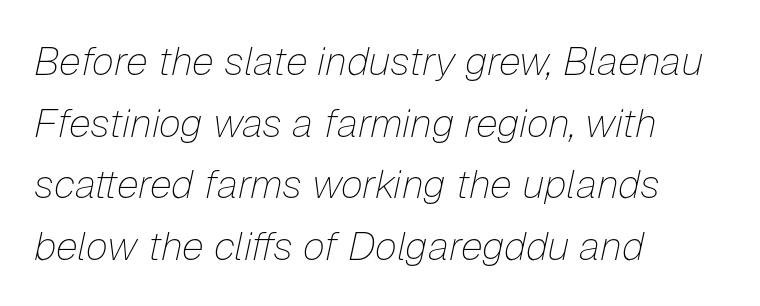
The image shows 40 px thin type, italic (leaning right); set left-aligned, normal line spacing (1.54x), normal letter spacing, not underlined; low stroke contrast and a medium x-height.
